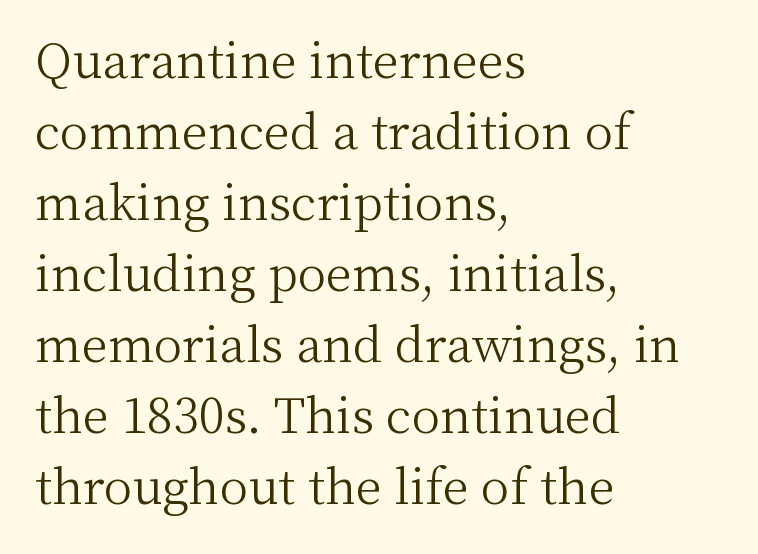
{"serif": "yes", "italic": "no", "bold": "no", "weight": "light", "width": "normal", "stroke_contrast": "medium", "x_height": "medium", "monospaced": "no", "underline": "no", "align": "left", "line_spacing": "normal", "line_spacing_ratio": 1.48, "letter_spacing": "normal", "letter_spacing_em": 0.0, "glyph_px": 48}
